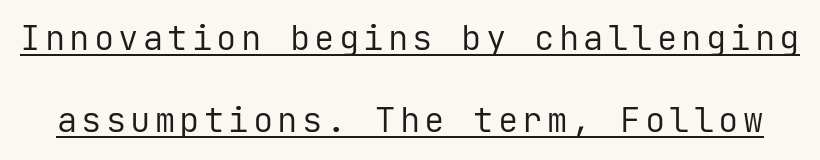
The image shows 34 px regular-weight sans-serif type, upright, monospaced; set loose line spacing (2.42x), underlined; low stroke contrast and a medium x-height.
